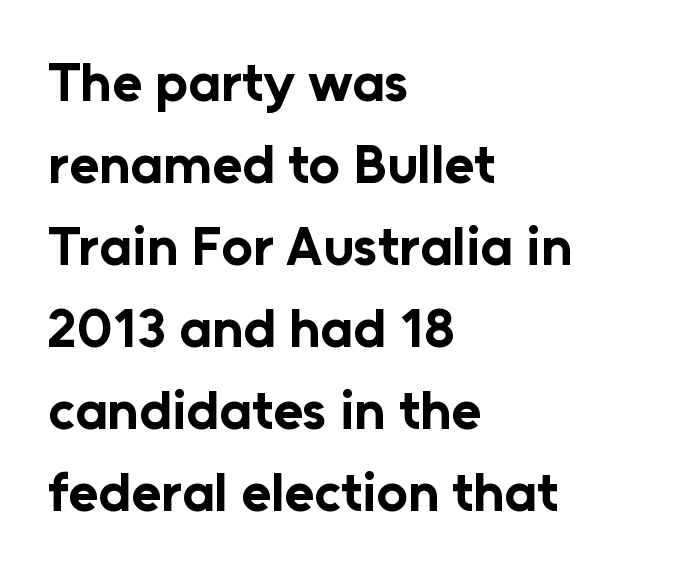
{"serif": "no", "italic": "no", "bold": "yes", "weight": "bold", "width": "normal", "stroke_contrast": "low", "x_height": "medium", "monospaced": "no", "underline": "no", "align": "left", "line_spacing": "normal", "line_spacing_ratio": 1.49, "letter_spacing": "normal", "letter_spacing_em": 0.0, "glyph_px": 55}
